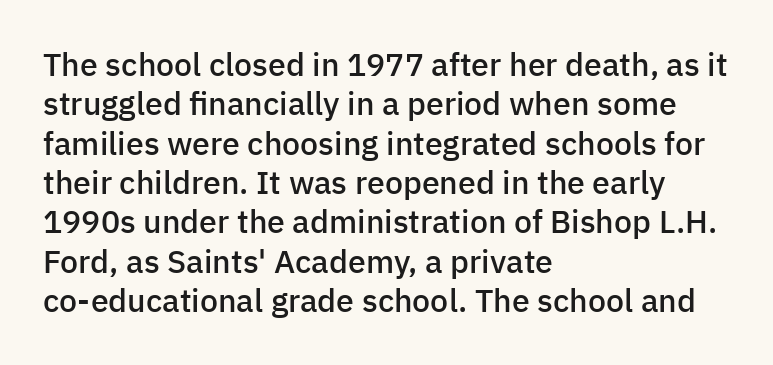
Q: Is the text bold? A: Semi-bold.
Q: Is the text italic (slanted)? A: No, it is upright.
Q: Is the typeface a serif or a sans-serif typeface? A: Sans-serif.
Q: Is the text underlined? A: No.
Q: How is the paragraph aligned? A: Left-aligned.
Q: Is the spacing between letters normal or unusually wide? A: Normal.
Q: Width (condensed, normal, or wide)? A: Normal.
Q: Stroke contrast? A: Low.
Q: x-height? A: Medium.
Q: Monospaced? A: No.
